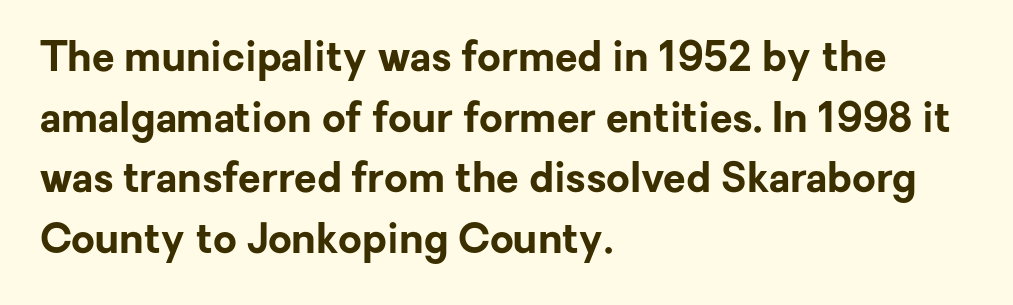
Q: Is the text bold? A: Yes.
Q: Is the text italic (slanted)? A: No, it is upright.
Q: Is the typeface a serif or a sans-serif typeface? A: Sans-serif.
Q: Is the text underlined? A: No.
Q: How is the paragraph aligned? A: Left-aligned.
Q: Is the spacing between letters normal or unusually wide? A: Normal.
Q: Is the spacing between lines tight, normal or loose? A: Normal.
Q: Width (condensed, normal, or wide)? A: Normal.
Q: Stroke contrast? A: Low.
Q: x-height? A: Medium.
Q: Monospaced? A: No.
